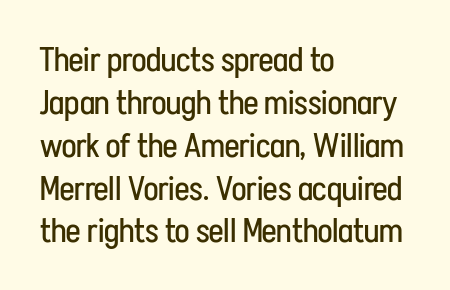
Successive baselines arrive at the customary interval. Plain, unruled lines of type. These lines are composed in type without serifs. The typesetter chose a ragged-right arrangement here.
